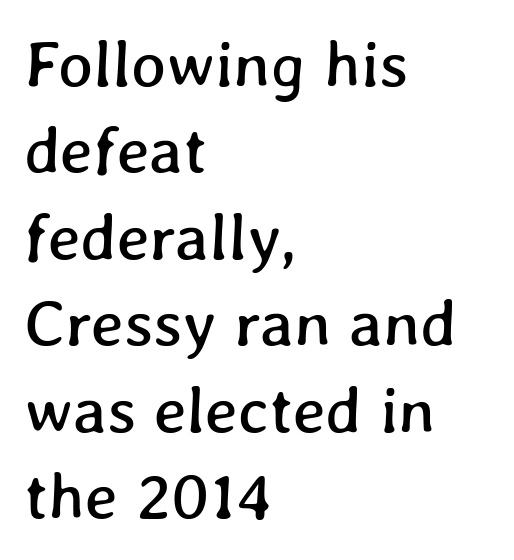
Q: Is the text underlined? A: No.
Q: How is the paragraph aligned? A: Left-aligned.
Q: Is the spacing between letters normal or unusually wide? A: Normal.
Q: Is the spacing between lines tight, normal or loose? A: Normal.
Q: Width (condensed, normal, or wide)? A: Normal.
Q: Stroke contrast? A: Low.
Q: x-height? A: Medium.
Q: Monospaced? A: No.
